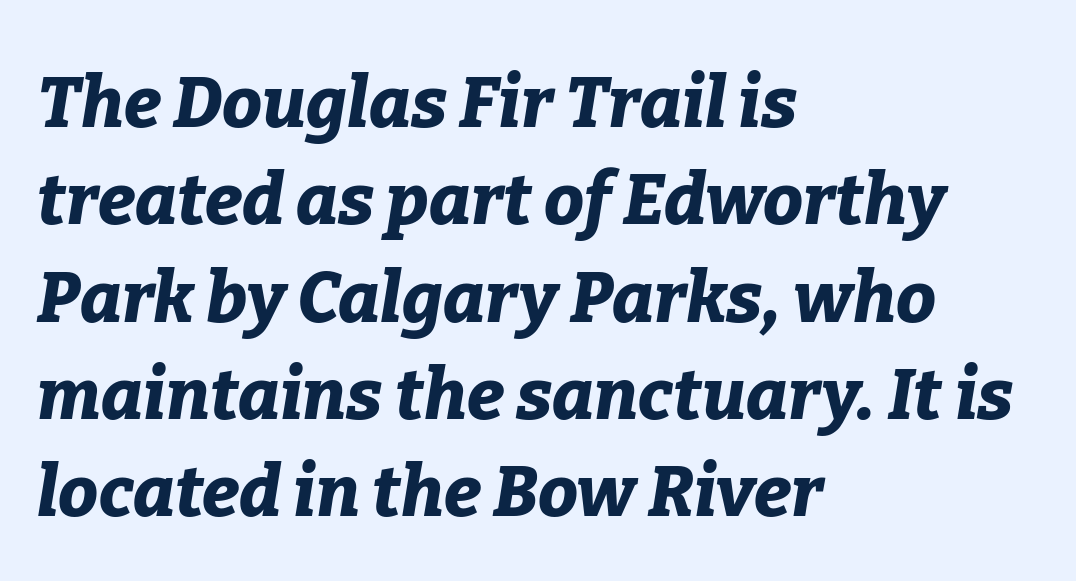
{"italic": "yes", "lean": "right", "slant_degrees": 9, "bold": "yes", "weight": "bold", "width": "normal", "stroke_contrast": "low", "x_height": "medium", "monospaced": "no", "underline": "no", "align": "left", "line_spacing": "normal", "line_spacing_ratio": 1.37, "letter_spacing": "normal", "letter_spacing_em": 0.0, "glyph_px": 71}
